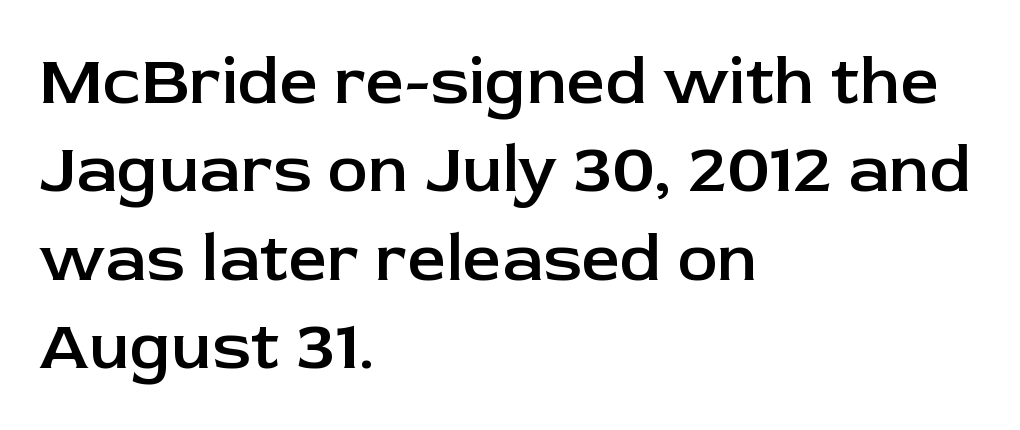
{"serif": "no", "italic": "no", "bold": "semi", "weight": "semibold", "width": "normal", "stroke_contrast": "low", "x_height": "medium", "monospaced": "no", "underline": "no", "align": "left", "line_spacing": "normal", "line_spacing_ratio": 1.3, "letter_spacing": "normal", "letter_spacing_em": 0.0, "glyph_px": 68}
